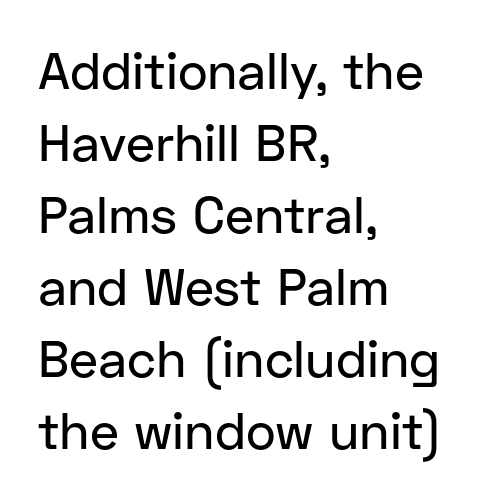
The rendering uses natural spacing where letterforms have individual widths. The face used here is a sans, in the tradition of grotesques and geometrics. The letters stand straight up with perfectly vertical stems. The line texture is even and compact thanks to regular tracking. In terms of leading, this rendering sits right in the middle.
